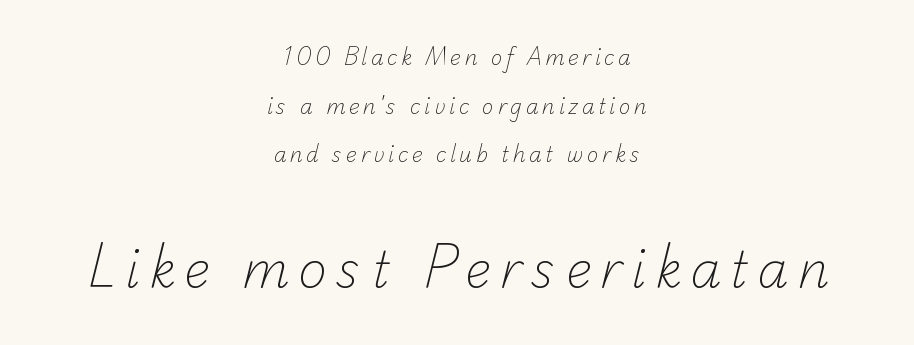
Q: Is the text bold? A: No.
Q: Is the typeface a serif or a sans-serif typeface? A: Sans-serif.
Q: Is the text underlined? A: No.
Q: How is the paragraph aligned? A: Centered.
Q: Is the spacing between lines tight, normal or loose? A: Loose.
Q: Which block of text is set in a larger size, the first (top) or the second (bottom)? A: The second (bottom) one.
Q: Width (condensed, normal, or wide)? A: Normal.
Q: Stroke contrast? A: Low.
Q: x-height? A: Small.
Q: Monospaced? A: No.
